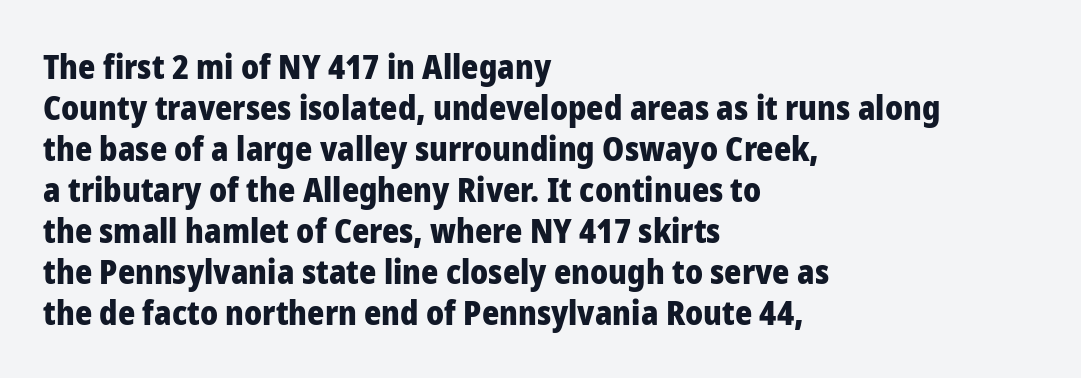
{"serif": "no", "italic": "no", "bold": "yes", "weight": "heavy", "width": "normal", "stroke_contrast": "low", "x_height": "medium", "monospaced": "no", "underline": "no", "align": "left", "line_spacing_ratio": 1.24, "letter_spacing": "normal", "letter_spacing_em": 0.0, "glyph_px": 33}
